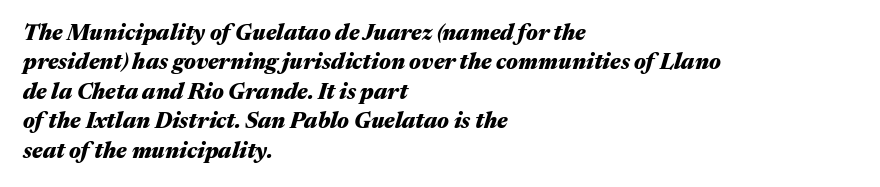
The image shows 22 px bold type, italic (leaning right); set left-aligned, normal line spacing (1.34x), normal letter spacing, not underlined.
